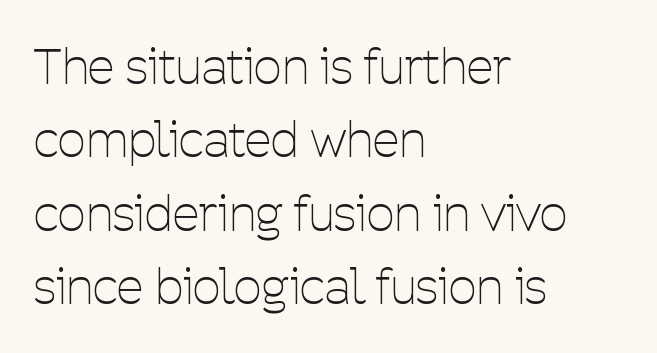
{"serif": "no", "italic": "no", "bold": "no", "weight": "thin", "width": "condensed", "stroke_contrast": "low", "x_height": "medium", "monospaced": "no", "underline": "no", "align": "left", "line_spacing": "normal", "line_spacing_ratio": 1.5, "letter_spacing": "normal", "letter_spacing_em": 0.0, "glyph_px": 49}
